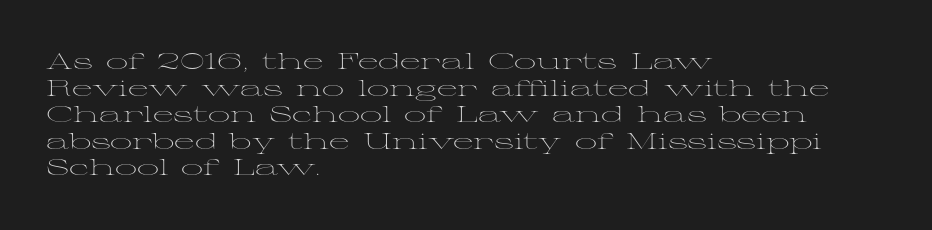
Q: Is the text bold? A: No.
Q: Is the text italic (slanted)? A: No, it is upright.
Q: Is the text underlined? A: No.
Q: How is the paragraph aligned? A: Left-aligned.
Q: Is the spacing between letters normal or unusually wide? A: Normal.
